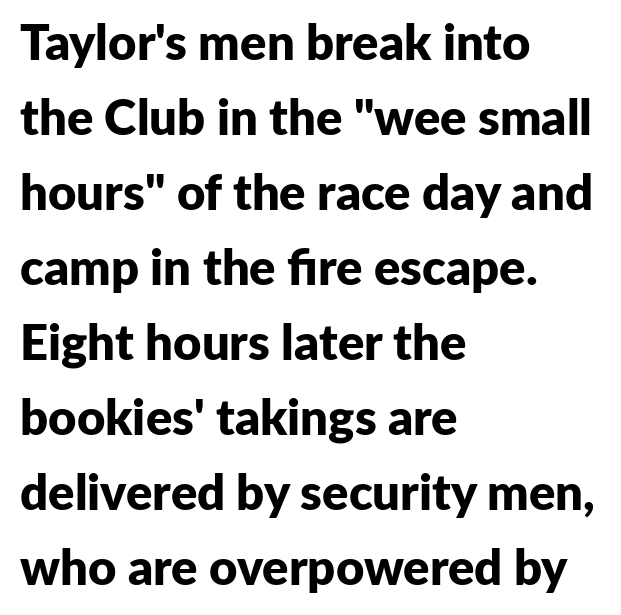
{"serif": "no", "italic": "no", "bold": "yes", "weight": "bold", "width": "normal", "stroke_contrast": "low", "x_height": "medium", "monospaced": "no", "underline": "no", "align": "left", "line_spacing": "normal", "line_spacing_ratio": 1.53, "letter_spacing": "normal", "letter_spacing_em": 0.0, "glyph_px": 49}
